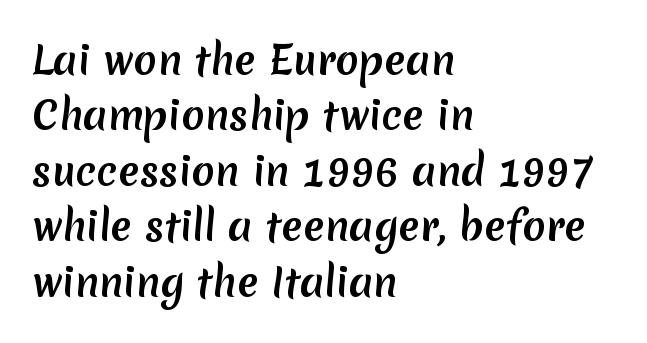
The text was rendered using a sans face with plain stroke endings. Each row of text sits above clean, open space. Here the designer chose a conventional face with non-uniform glyph widths. Is the block centered? No — it sits flush against the left margin. Standard letterfit; no display-style spreading of the glyphs. Is there much room between lines? A standard amount, neither cramped nor airy.
